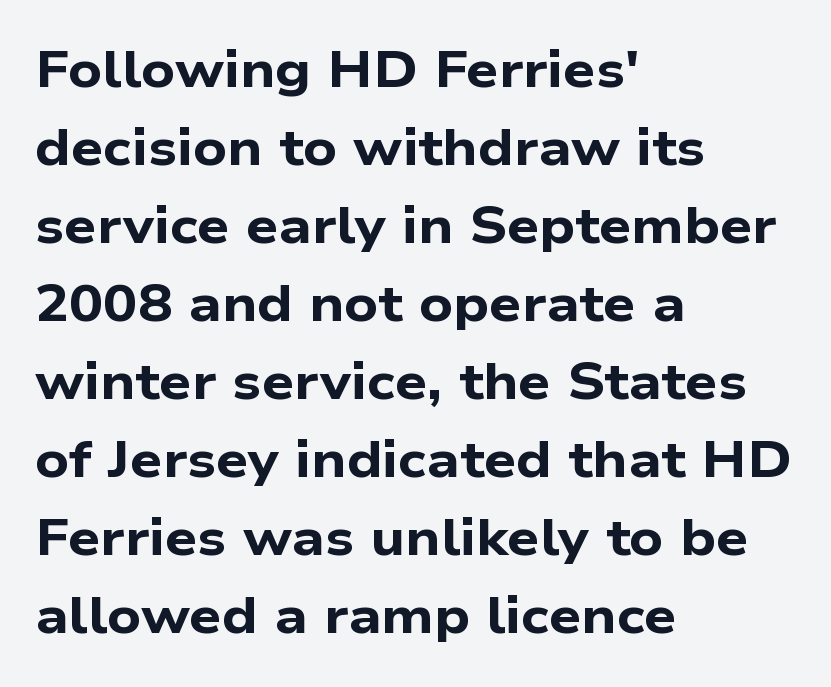
Q: Is the text bold? A: Yes.
Q: Is the typeface a serif or a sans-serif typeface? A: Sans-serif.
Q: Is the text underlined? A: No.
Q: How is the paragraph aligned? A: Left-aligned.
Q: Is the spacing between letters normal or unusually wide? A: Normal.
Q: Is the spacing between lines tight, normal or loose? A: Normal.
Q: Width (condensed, normal, or wide)? A: Wide.
Q: Stroke contrast? A: Low.
Q: x-height? A: Medium.
Q: Monospaced? A: No.
